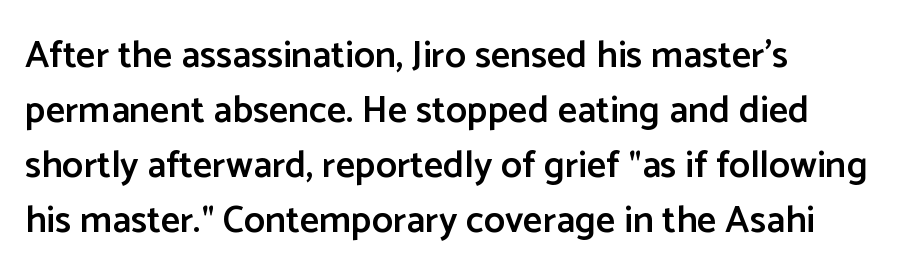
The image shows 38 px semibold sans-serif type, upright; set left-aligned, normal line spacing (1.45x), normal letter spacing, not underlined; low stroke contrast and a medium x-height.
